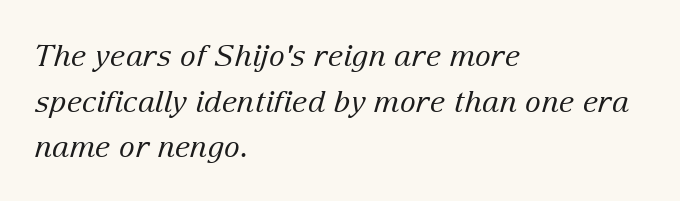
{"serif": "yes", "italic": "yes", "lean": "right", "slant_degrees": 15, "bold": "no", "weight": "regular", "width": "normal", "stroke_contrast": "low", "x_height": "medium", "monospaced": "no", "underline": "no", "align": "left", "line_spacing": "normal", "line_spacing_ratio": 1.52, "letter_spacing": "normal", "letter_spacing_em": 0.0, "glyph_px": 30}
